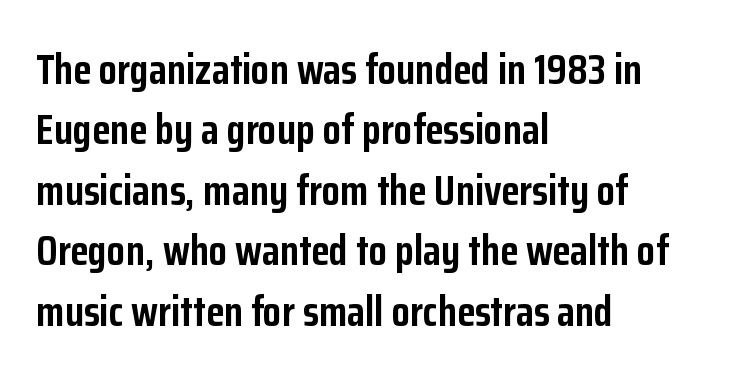
Q: Is the text bold? A: Yes.
Q: Is the text italic (slanted)? A: No, it is upright.
Q: Is the typeface a serif or a sans-serif typeface? A: Sans-serif.
Q: Is the text underlined? A: No.
Q: How is the paragraph aligned? A: Left-aligned.
Q: Is the spacing between letters normal or unusually wide? A: Normal.
Q: Is the spacing between lines tight, normal or loose? A: Normal.
Q: Width (condensed, normal, or wide)? A: Condensed.
Q: Stroke contrast? A: Low.
Q: x-height? A: Medium.
Q: Monospaced? A: No.
